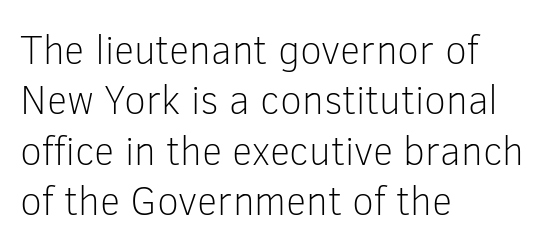
{"serif": "no", "italic": "no", "bold": "no", "weight": "light", "width": "normal", "stroke_contrast": "low", "x_height": "medium", "monospaced": "no", "underline": "no", "align": "left", "line_spacing": "normal", "line_spacing_ratio": 1.26, "letter_spacing": "normal", "letter_spacing_em": 0.0, "glyph_px": 40}
